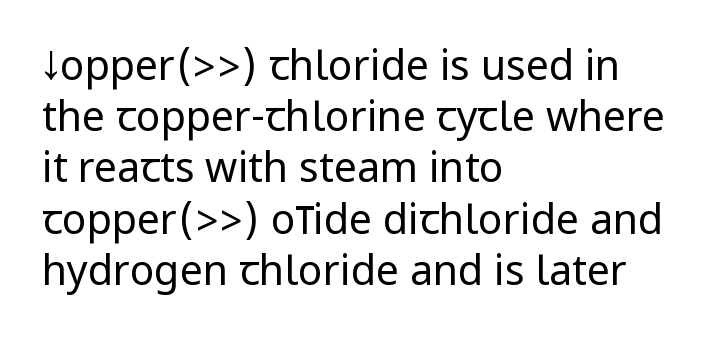
Tracking value appears to be zero — textbook default spacing. Beneath every word, the page is bare. The specimen reads as upright at a glance. This is not heavy type; no bold has been used.
